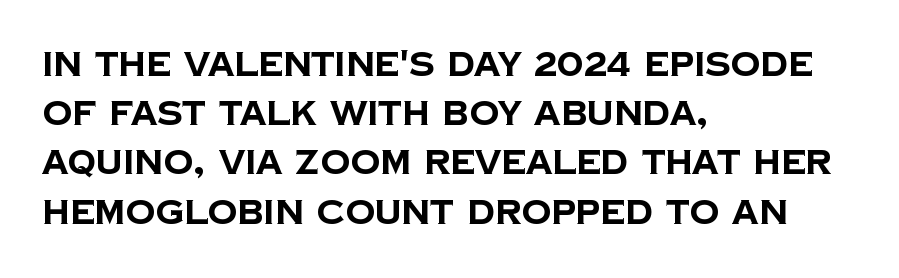
Successive baselines arrive at the customary interval. In terms of letterform style, serifs are entirely absent. Is the type bold? Yes — the strokes are clearly thick and heavy. Type without underlining.
